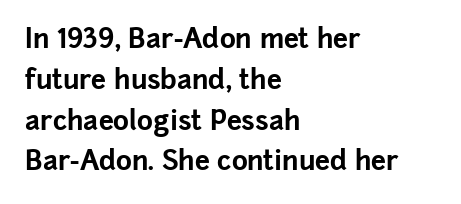
Q: Is the text bold? A: Yes.
Q: Is the text italic (slanted)? A: No, it is upright.
Q: Is the text underlined? A: No.
Q: How is the paragraph aligned? A: Left-aligned.
Q: Is the spacing between letters normal or unusually wide? A: Normal.
Q: Is the spacing between lines tight, normal or loose? A: Normal.
